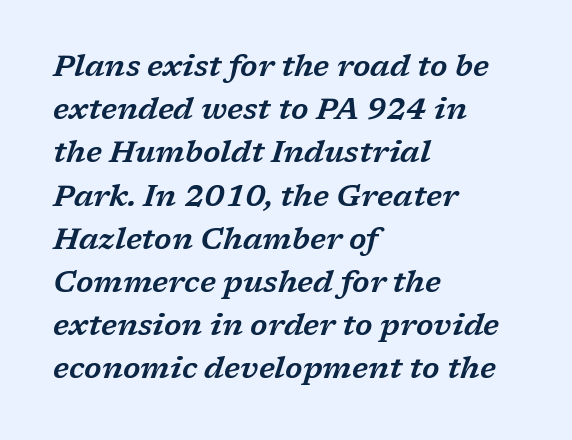
{"serif": "yes", "italic": "yes", "lean": "right", "slant_degrees": 17, "width": "wide", "stroke_contrast": "low", "x_height": "medium", "monospaced": "no", "underline": "no", "align": "left", "line_spacing": "normal", "line_spacing_ratio": 1.44, "letter_spacing": "normal", "letter_spacing_em": 0.0, "glyph_px": 30}
